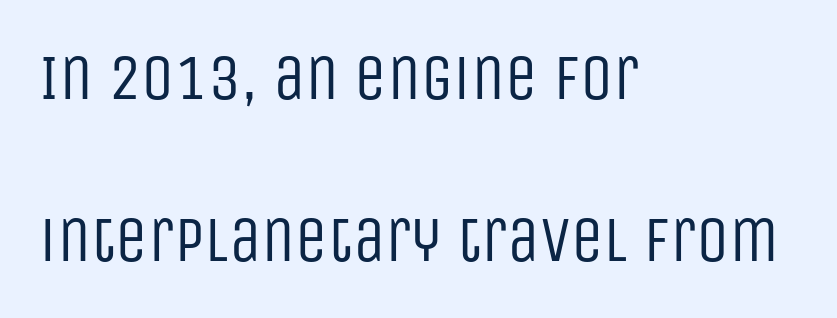
Q: Is the text bold? A: No.
Q: Is the text italic (slanted)? A: No, it is upright.
Q: Is the typeface a serif or a sans-serif typeface? A: Sans-serif.
Q: Is the text underlined? A: No.
Q: How is the paragraph aligned? A: Left-aligned.
Q: Is the spacing between letters normal or unusually wide? A: Normal.
Q: Is the spacing between lines tight, normal or loose? A: Loose.
Q: Width (condensed, normal, or wide)? A: Condensed.
Q: Stroke contrast? A: Low.
Q: x-height? A: Large.
Q: Monospaced? A: No.
